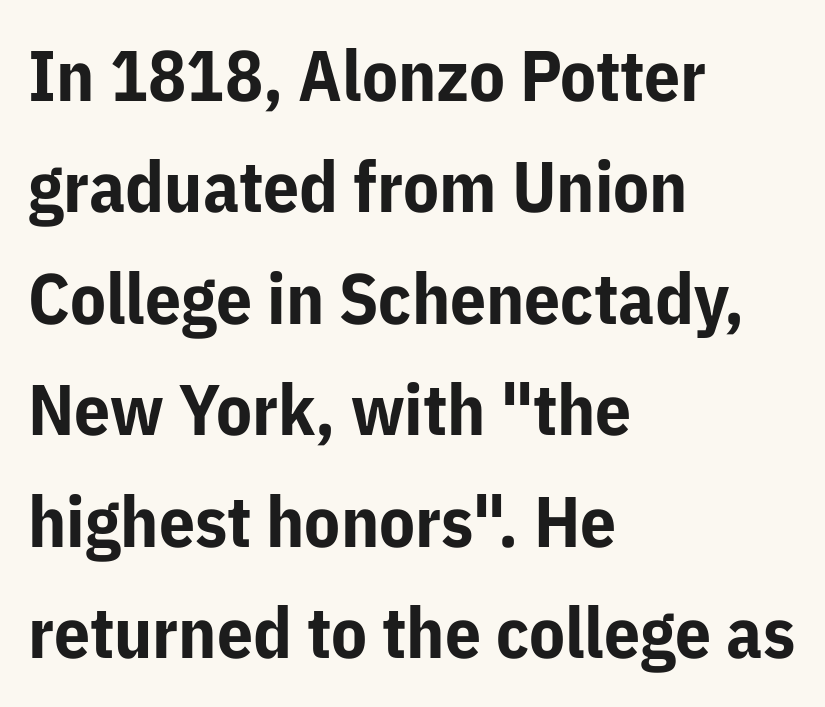
A bare baseline throughout the passage. This rendering uses left alignment, leaving the right contour irregular. A typesetter would call this proportional, since set widths differ per character. The horizontal fit of the characters is conventional and even. Posture: upright roman.
